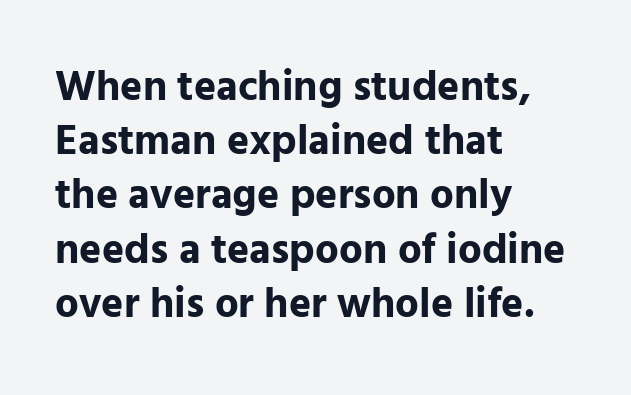
Q: Is the text bold? A: Yes.
Q: Is the text italic (slanted)? A: No, it is upright.
Q: Is the typeface a serif or a sans-serif typeface? A: Sans-serif.
Q: Is the text underlined? A: No.
Q: How is the paragraph aligned? A: Left-aligned.
Q: Is the spacing between letters normal or unusually wide? A: Normal.
Q: Is the spacing between lines tight, normal or loose? A: Normal.
Q: Width (condensed, normal, or wide)? A: Normal.
Q: Stroke contrast? A: Low.
Q: x-height? A: Medium.
Q: Monospaced? A: No.
